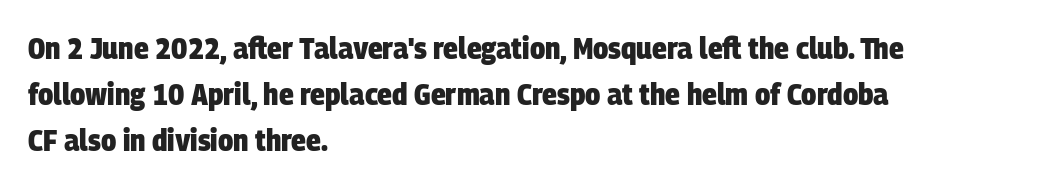
As a designer I'd log this as weight 700, bold. The passage shown stacks its lines at a standard gap. The rendering uses natural spacing where letterforms have individual widths. Compared with a centered layout, this one pins lines to the left instead. The space directly below the letters is spotless. Grotesque or geometric, the face here clearly has no serifs.
